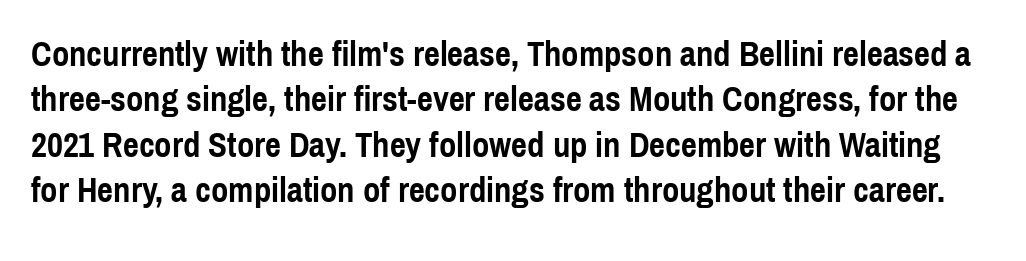
The image shows 35 px semibold, condensed sans-serif type, upright; set normal line spacing (1.3x), normal letter spacing, not underlined; a medium x-height.
